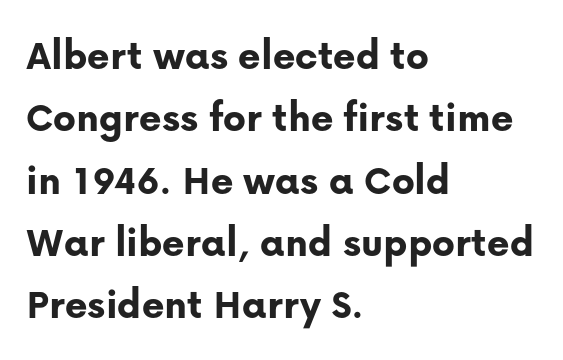
A sans-serif font was chosen for this passage. All the whitespace from short lines collects on the right. Each letter keeps its own natural width here, so spacing adapts to shape. The lettering stays uniformly vertical, giving the passage a roman look. Is there much room between lines? A standard amount, neither cramped nor airy.
